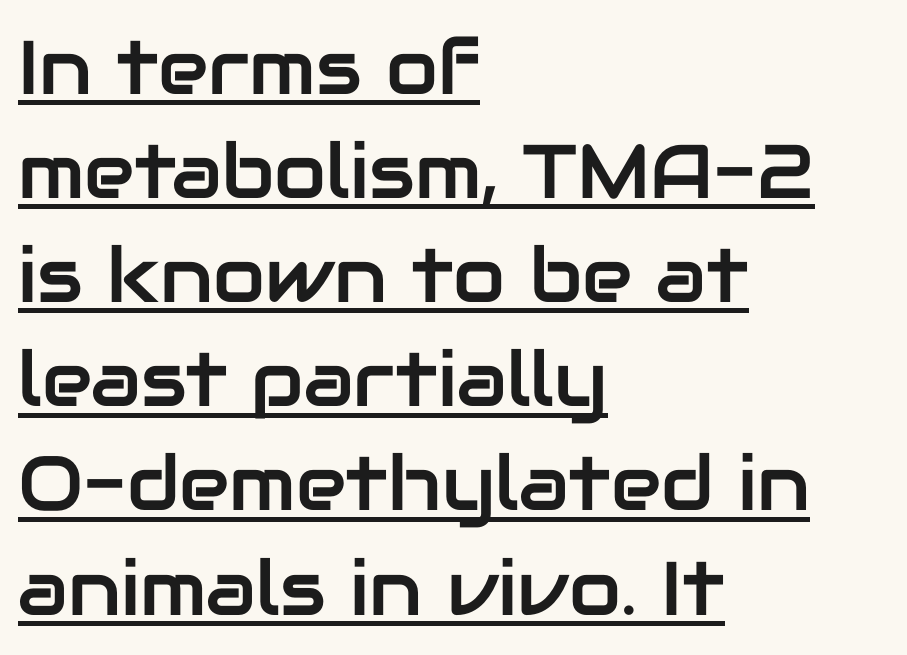
Q: Is the text italic (slanted)? A: No, it is upright.
Q: Is the typeface a serif or a sans-serif typeface? A: Sans-serif.
Q: Is the text underlined? A: Yes.
Q: How is the paragraph aligned? A: Left-aligned.
Q: Is the spacing between letters normal or unusually wide? A: Normal.
Q: Is the spacing between lines tight, normal or loose? A: Normal.
Q: Width (condensed, normal, or wide)? A: Normal.
Q: Stroke contrast? A: Low.
Q: x-height? A: Medium.
Q: Monospaced? A: No.
